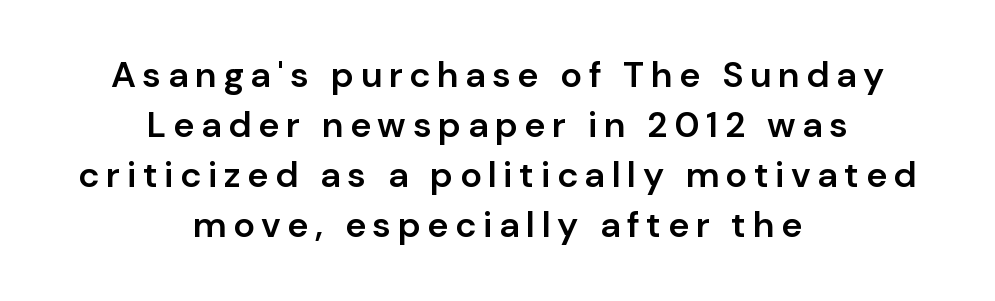
Stroke terminals: plain, sans-serif. A student would call this center alignment; a typographer would say set centered. The space between consecutive lines is moderate. Rule under the text: the space is simply empty.
